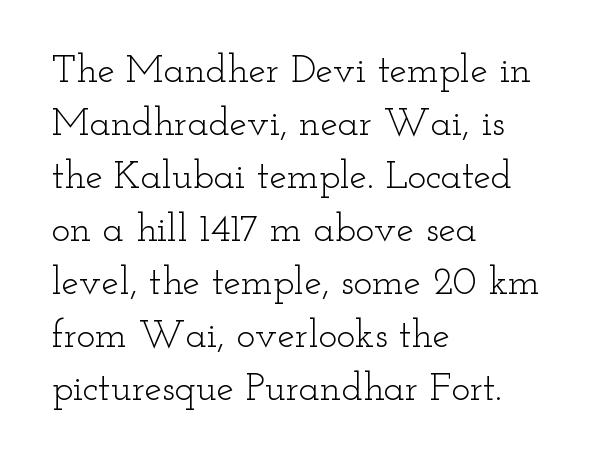
Here the designer chose a conventional face with non-uniform glyph widths. Plain, unruled lines of type. Compared with a centered layout, this one pins lines to the left instead. Letterform terminals end in serifs throughout the passage. Posture: vertical.
